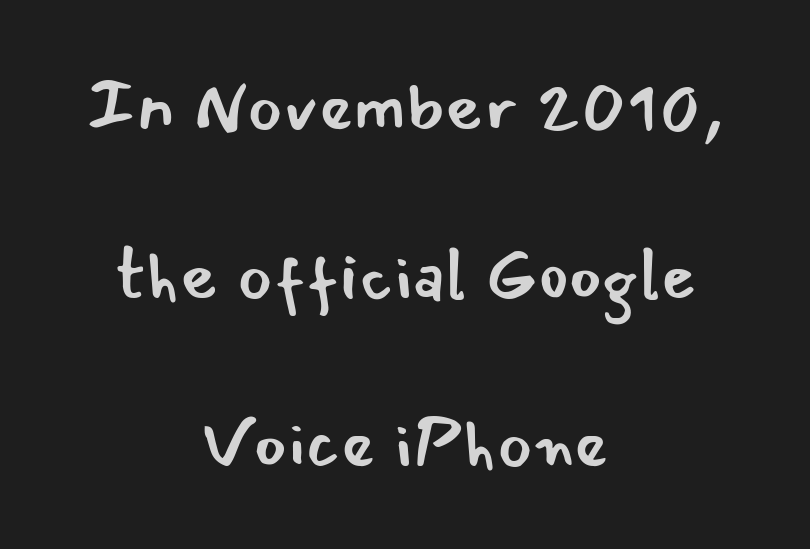
A typesetter would mark this as roman, not italic. Does the leading feel generous? Absolutely, it's lavish. The gaps between neighbouring characters are ordinary and unremarkable. Do the characters align in a grid? No, the font is proportional. Classification — sans serif. Decoration check: the copy has no underline.
